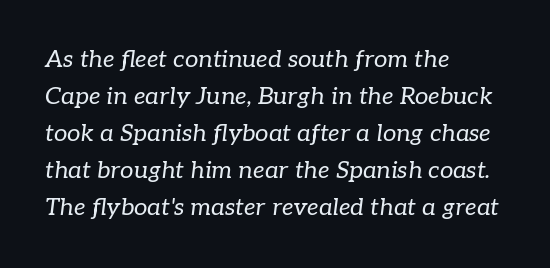
Leading matches the norm, producing a regular column. Letter spacing: default. The space directly below the letters is spotless. Is the block centered? No — it sits flush against the left margin.
